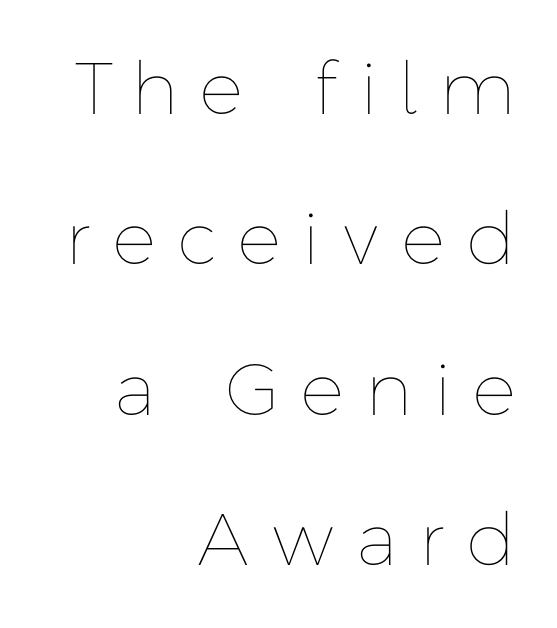
{"italic": "no", "bold": "no", "weight": "thin", "width": "normal", "stroke_contrast": "low", "x_height": "medium", "monospaced": "no", "underline": "no", "align": "right", "line_spacing": "loose", "line_spacing_ratio": 2.06, "letter_spacing": "wide", "letter_spacing_em": 0.36, "glyph_px": 73}
